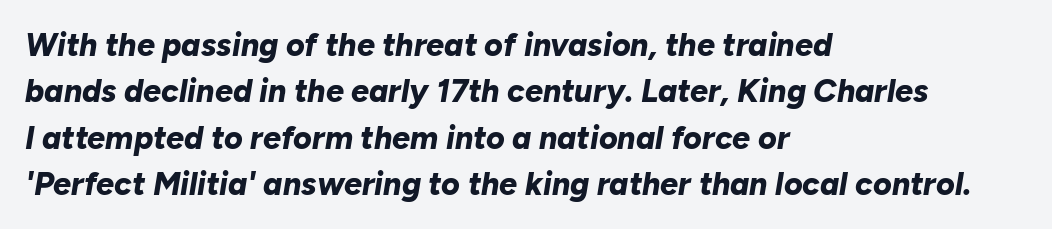
Q: Is the text bold? A: Yes.
Q: Is the text italic (slanted)? A: Yes, it leans right by about 10 degrees.
Q: Is the text underlined? A: No.
Q: How is the paragraph aligned? A: Left-aligned.
Q: Is the spacing between letters normal or unusually wide? A: Normal.
Q: Is the spacing between lines tight, normal or loose? A: Normal.
Q: Width (condensed, normal, or wide)? A: Normal.
Q: Stroke contrast? A: Low.
Q: x-height? A: Medium.
Q: Monospaced? A: No.
